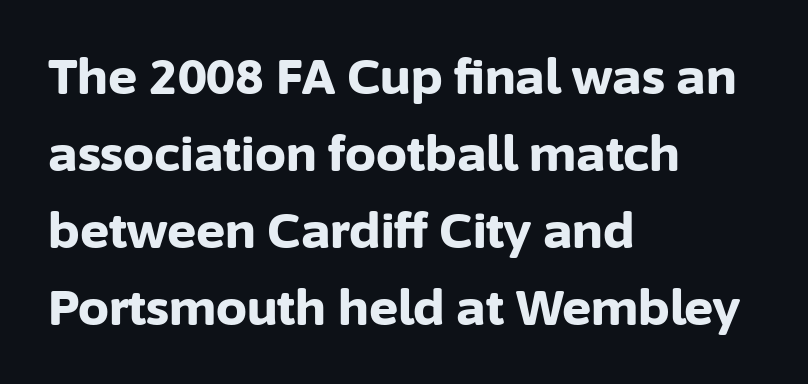
Q: Is the text bold? A: Yes.
Q: Is the text italic (slanted)? A: No, it is upright.
Q: Is the typeface a serif or a sans-serif typeface? A: Sans-serif.
Q: Is the text underlined? A: No.
Q: How is the paragraph aligned? A: Left-aligned.
Q: Is the spacing between letters normal or unusually wide? A: Normal.
Q: Is the spacing between lines tight, normal or loose? A: Normal.
Q: Width (condensed, normal, or wide)? A: Normal.
Q: Stroke contrast? A: Low.
Q: x-height? A: Medium.
Q: Monospaced? A: No.
